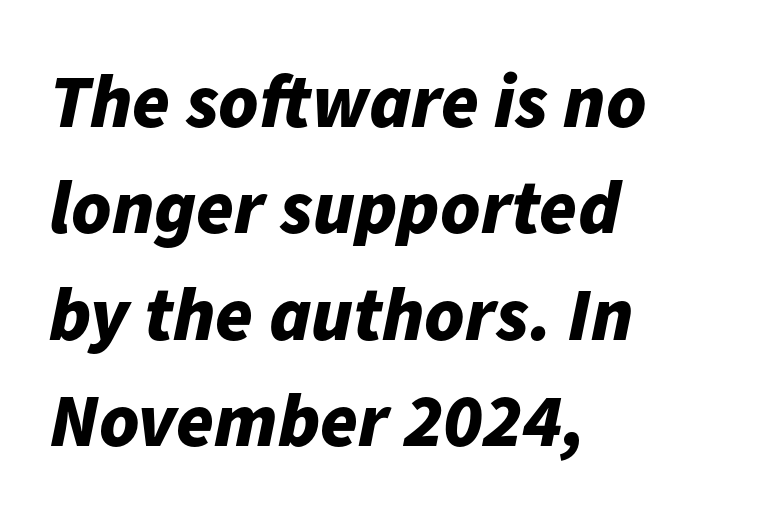
Q: Is the text bold? A: Yes.
Q: Is the text italic (slanted)? A: Yes, it leans right by about 11 degrees.
Q: Is the text underlined? A: No.
Q: How is the paragraph aligned? A: Left-aligned.
Q: Is the spacing between letters normal or unusually wide? A: Normal.
Q: Is the spacing between lines tight, normal or loose? A: Normal.
Q: Width (condensed, normal, or wide)? A: Normal.
Q: Stroke contrast? A: Low.
Q: x-height? A: Medium.
Q: Monospaced? A: No.
